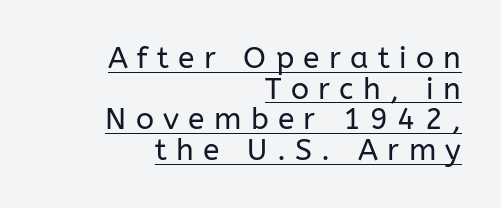
The image shows 30 px regular-weight sans-serif type, upright; set right-aligned, tight line spacing (1.02x), unusually wide letter spacing (+0.31 em), underlined; low stroke contrast and a medium x-height.
